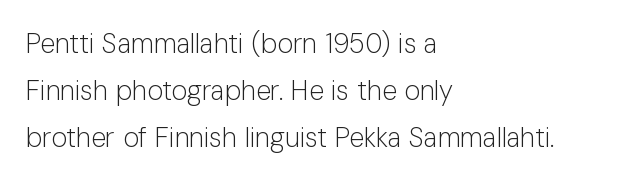
{"italic": "no", "bold": "no", "underline": "no", "align": "left", "line_spacing_ratio": 1.74, "letter_spacing": "normal", "letter_spacing_em": 0.0, "glyph_px": 27}
